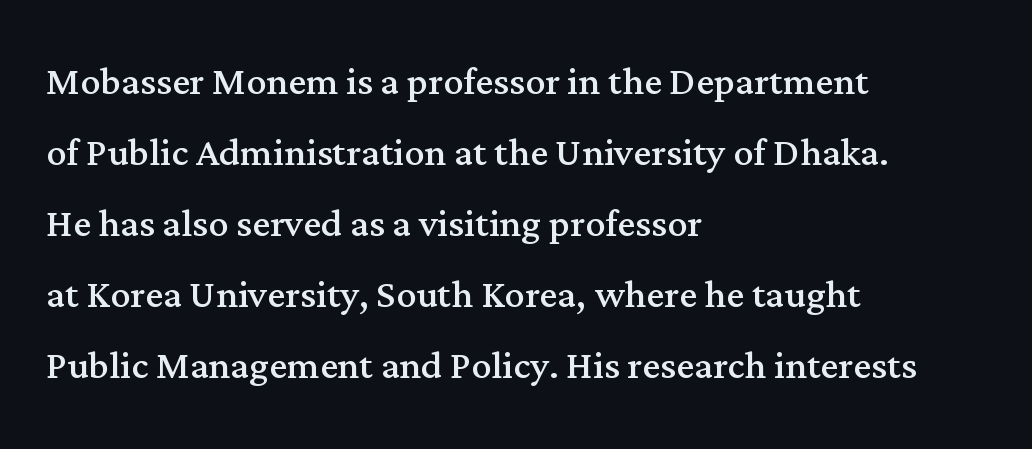
The image shows 50 px regular-weight serif type, upright; set left-aligned, normal line spacing (1.42x), normal letter spacing, not underlined; medium stroke contrast and a medium x-height.
